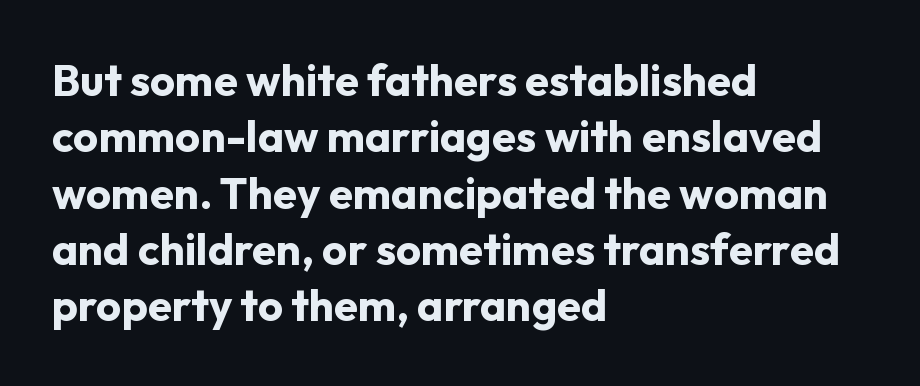
Q: Is the text bold? A: Yes.
Q: Is the text italic (slanted)? A: No, it is upright.
Q: Is the typeface a serif or a sans-serif typeface? A: Sans-serif.
Q: Is the text underlined? A: No.
Q: How is the paragraph aligned? A: Left-aligned.
Q: Is the spacing between letters normal or unusually wide? A: Normal.
Q: Is the spacing between lines tight, normal or loose? A: Normal.
Q: Width (condensed, normal, or wide)? A: Normal.
Q: Stroke contrast? A: Low.
Q: x-height? A: Medium.
Q: Monospaced? A: No.
